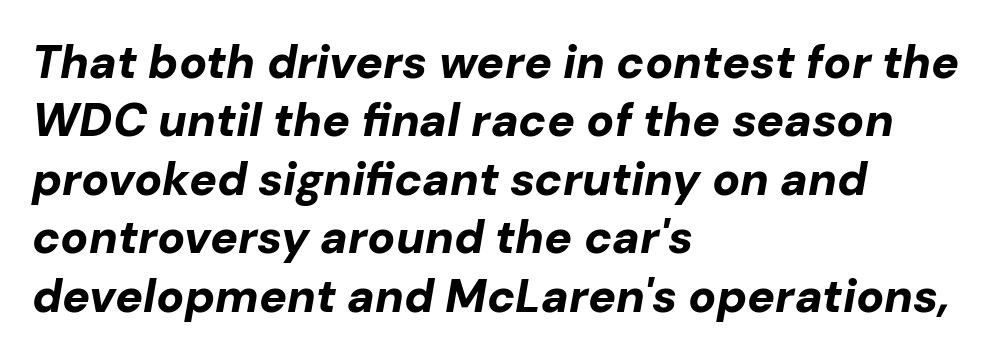
{"italic": "yes", "lean": "right", "slant_degrees": 10, "bold": "yes", "weight": "bold", "width": "normal", "stroke_contrast": "low", "x_height": "medium", "monospaced": "no", "underline": "no", "align": "left", "line_spacing": "normal", "line_spacing_ratio": 1.27, "letter_spacing": "normal", "letter_spacing_em": 0.0, "glyph_px": 46}
